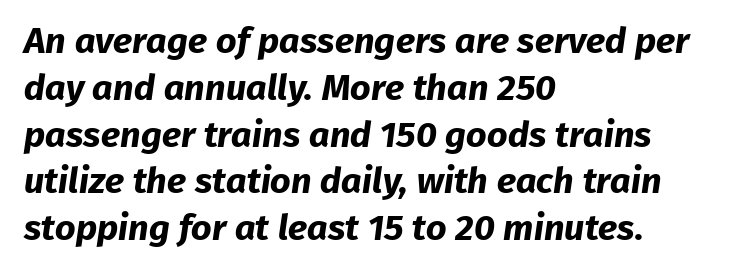
You'd pick this weight for a headline — it's a proper bold. Vertically, the passage feels balanced, rows spaced as you'd expect. Spacing verdict: proportional, widths tailored to each character. The rendering keeps characters at their native spacing. All the whitespace from short lines collects on the right.
